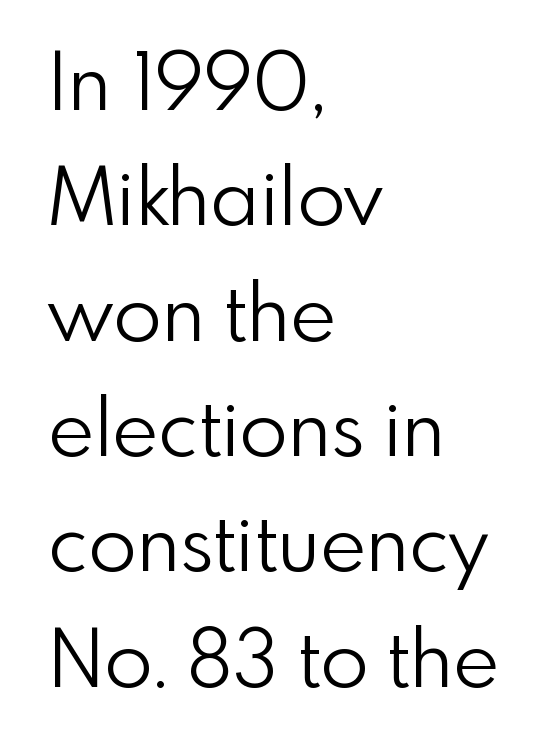
Q: Is the text bold? A: No.
Q: Is the text italic (slanted)? A: No, it is upright.
Q: Is the typeface a serif or a sans-serif typeface? A: Sans-serif.
Q: Is the text underlined? A: No.
Q: How is the paragraph aligned? A: Left-aligned.
Q: Is the spacing between letters normal or unusually wide? A: Normal.
Q: Is the spacing between lines tight, normal or loose? A: Normal.
Q: Width (condensed, normal, or wide)? A: Normal.
Q: Stroke contrast? A: Low.
Q: x-height? A: Small.
Q: Monospaced? A: No.
